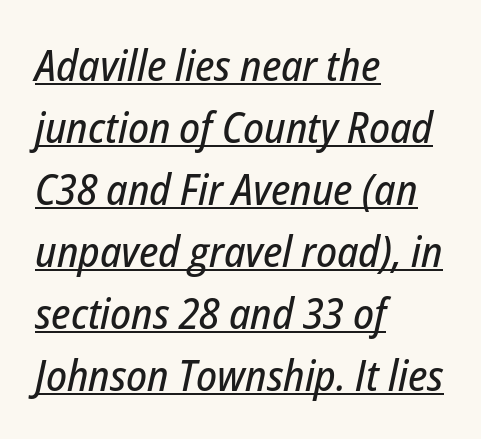
{"italic": "yes", "lean": "right", "slant_degrees": 12, "width": "condensed", "stroke_contrast": "low", "x_height": "medium", "monospaced": "no", "underline": "yes", "align": "left", "line_spacing": "normal", "line_spacing_ratio": 1.44, "letter_spacing": "normal", "letter_spacing_em": 0.0, "glyph_px": 43}
